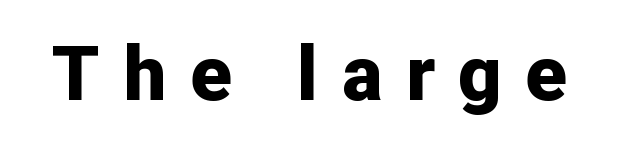
The image shows 76 px bold sans-serif type, upright; set unusually wide letter spacing (+0.31 em), not underlined; low stroke contrast and a medium x-height.
